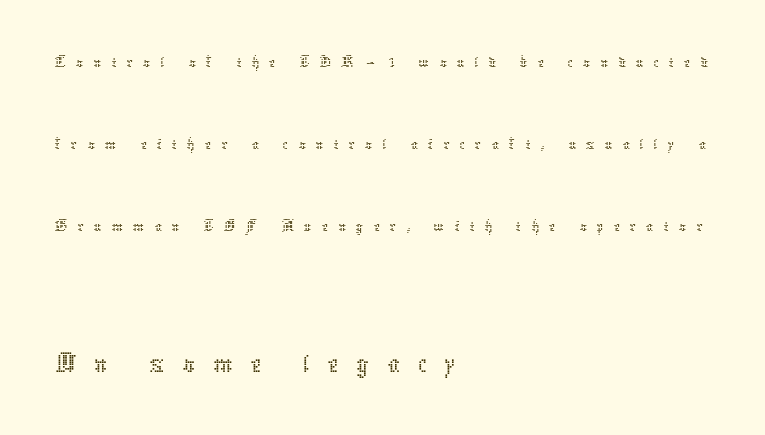
{"italic": "no", "bold": "no", "weight": "thin", "width": "normal", "stroke_contrast": "low", "x_height": "medium", "monospaced": "no", "underline": "no", "align": "left", "line_spacing": "loose", "line_spacing_ratio": 2.35, "letter_spacing": "wide", "letter_spacing_em": 0.29, "larger_block": "second", "size_ratio": 1.74, "glyph_px": 61}
